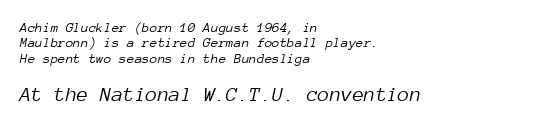
This rendering uses left alignment, leaving the right contour irregular. What stands out about the letter spacing? Nothing — it is the standard amount. Stroke thickness stays within the range of a standard reading face or lighter. Clear beneath every line of the passage. Size contrast runs from small at the top to large at the bottom.
